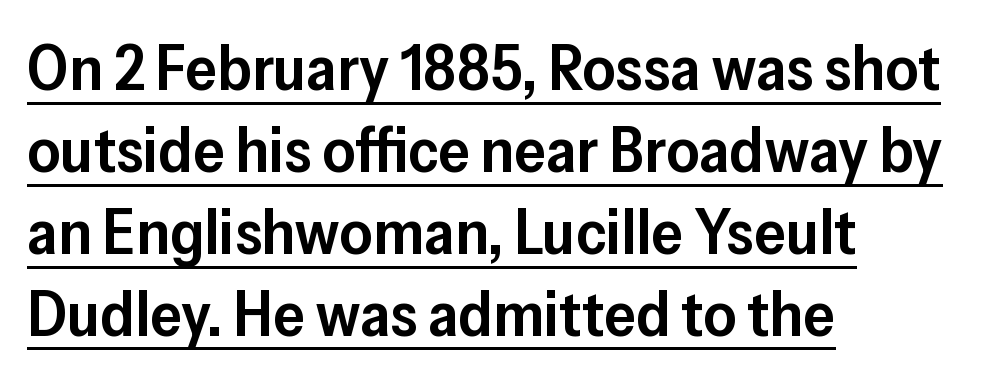
Every row of glyphs begins at an identical x-position on the left. The vertical gap from one line to the next is medium. Does the weight exceed regular? Yes, but only to semibold. The face used here is proportionally spaced, like ordinary book or web type. The line texture is even and compact thanks to regular tracking.
